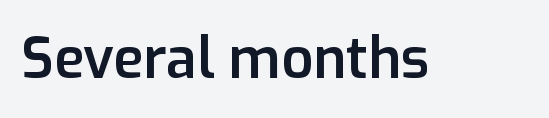
Q: Is the text bold? A: Semi-bold.
Q: Is the text italic (slanted)? A: No, it is upright.
Q: Is the typeface a serif or a sans-serif typeface? A: Sans-serif.
Q: Is the text underlined? A: No.
Q: Is the spacing between letters normal or unusually wide? A: Normal.
Q: Width (condensed, normal, or wide)? A: Normal.
Q: Stroke contrast? A: Low.
Q: x-height? A: Medium.
Q: Monospaced? A: No.
